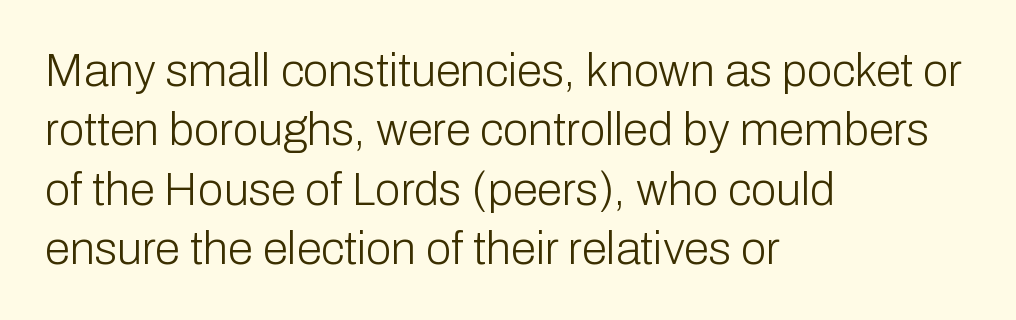
Q: Is the text bold? A: No.
Q: Is the text italic (slanted)? A: No, it is upright.
Q: Is the typeface a serif or a sans-serif typeface? A: Sans-serif.
Q: Is the text underlined? A: No.
Q: How is the paragraph aligned? A: Left-aligned.
Q: Is the spacing between letters normal or unusually wide? A: Normal.
Q: Is the spacing between lines tight, normal or loose? A: Normal.
Q: Width (condensed, normal, or wide)? A: Normal.
Q: Stroke contrast? A: Low.
Q: x-height? A: Medium.
Q: Monospaced? A: No.
